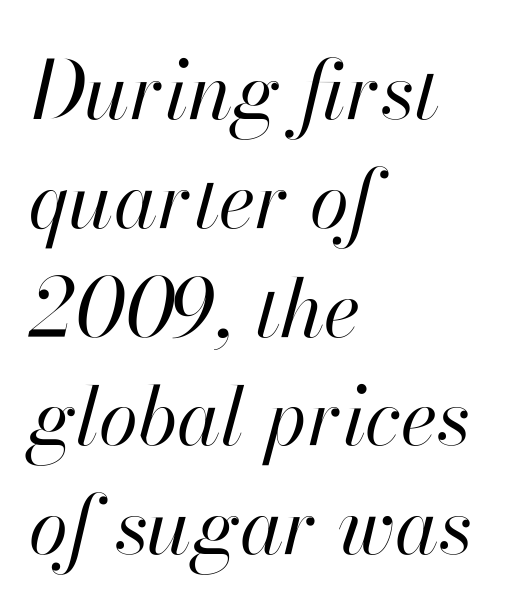
The paragraph shown leans on its left margin. The vertical gap from one line to the next is medium. Underline: absent. Heft: none added — not bold. Character widths vary here, with narrow letters taking less room than wide ones. The axis of the letterforms is tilted away from vertical.
